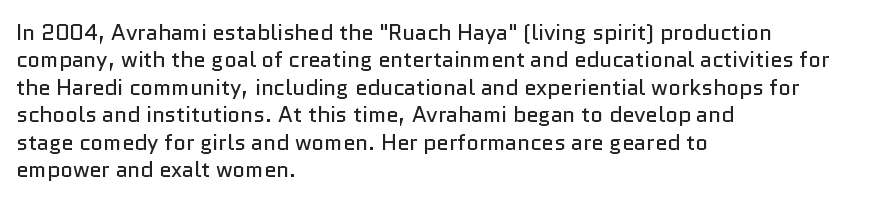
{"italic": "no", "bold": "no", "underline": "no", "align": "left", "line_spacing": "normal", "line_spacing_ratio": 1.25, "letter_spacing": "normal", "letter_spacing_em": 0.0, "glyph_px": 22}
